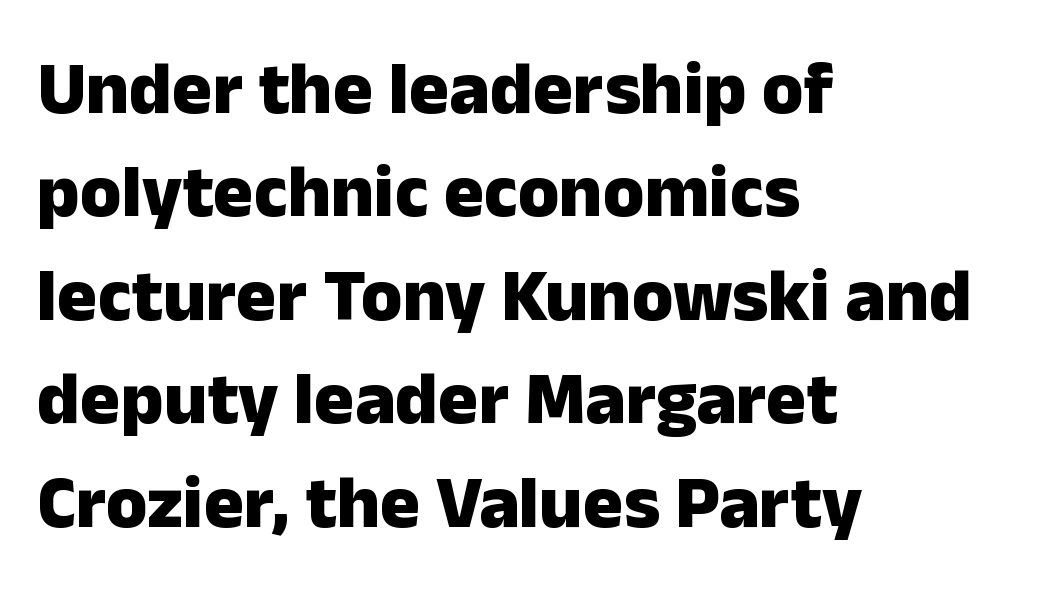
The image shows 75 px heavy sans-serif type, upright; set left-aligned, normal line spacing (1.38x), normal letter spacing, not underlined; low stroke contrast and a medium x-height.
